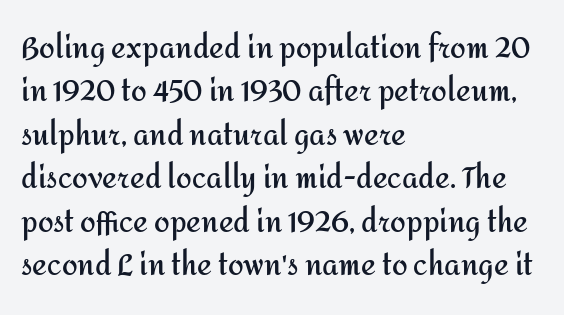
Vertically, the passage feels balanced, rows spaced as you'd expect. Left-aligned paragraph, ragged on the right. This sample uses an upright cut, with every glyph sitting square on the baseline. Here the designer chose a conventional face with non-uniform glyph widths. Observe the ordinary spacing: letters are neighbours, not strangers. Serif or sans? Sans — the stroke terminals are bare.
